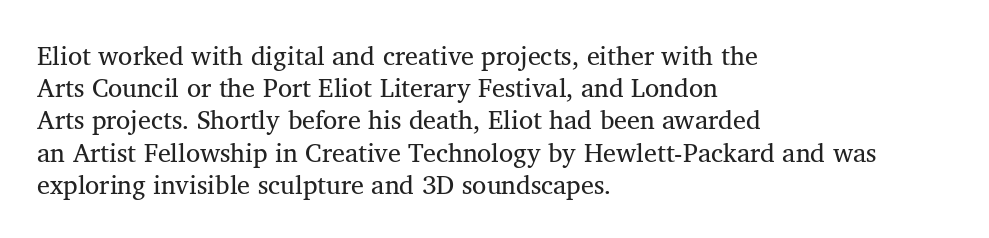
No letter is thick-stroked: the sample isn't bold. The lettering stays uniformly vertical, giving the passage a roman look. This sample uses plain, unmodified letter spacing. These lines stack with their left ends in a neat column. The gap between lines stays unmarked.
